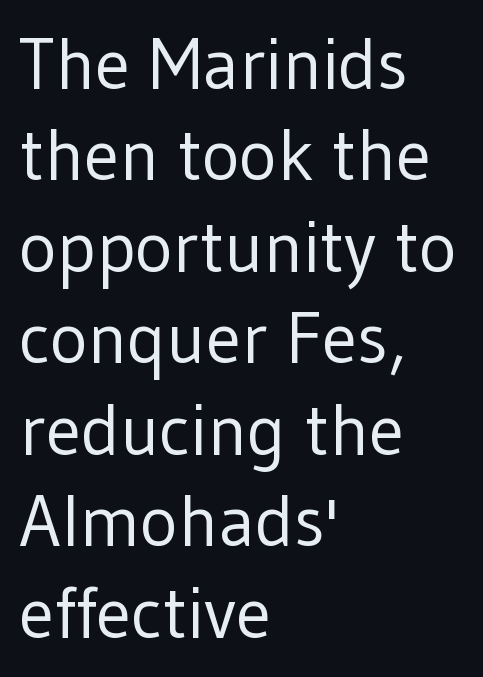
The image shows 72 px regular-weight sans-serif type, upright; set left-aligned, normal line spacing (1.27x), normal letter spacing, not underlined; low stroke contrast and a medium x-height.
